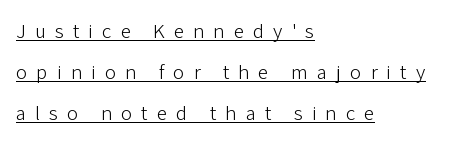
The image shows 21 px text type, upright; set left-aligned, loose line spacing (1.96x), unusually wide letter spacing (+0.43 em), underlined.
